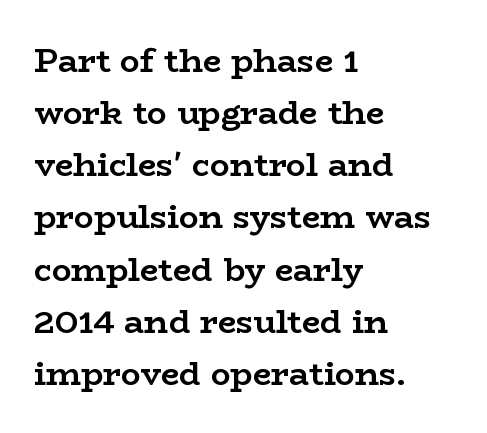
{"serif": "yes", "italic": "no", "bold": "yes", "weight": "semibold", "width": "wide", "stroke_contrast": "low", "x_height": "medium", "monospaced": "no", "underline": "no", "align": "left", "line_spacing": "normal", "line_spacing_ratio": 1.58, "letter_spacing": "normal", "letter_spacing_em": 0.0, "glyph_px": 33}
